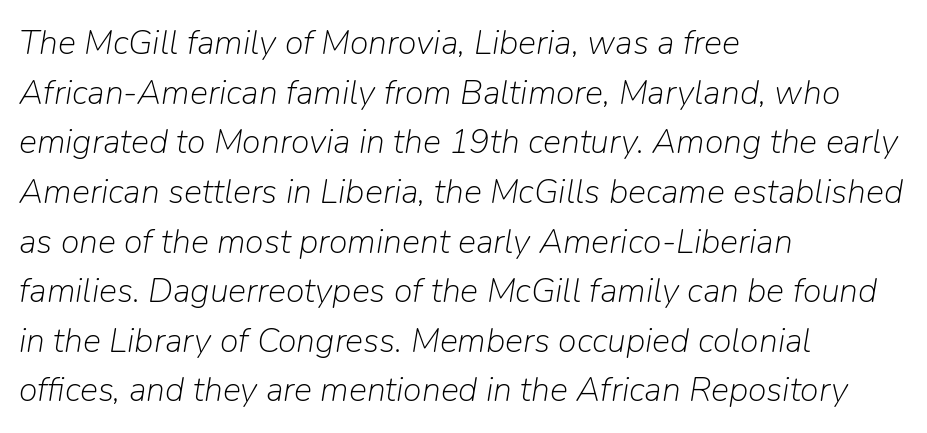
Q: Is the text bold? A: No.
Q: Is the text italic (slanted)? A: Yes, it leans right by about 9 degrees.
Q: Is the text underlined? A: No.
Q: How is the paragraph aligned? A: Left-aligned.
Q: Is the spacing between letters normal or unusually wide? A: Normal.
Q: Is the spacing between lines tight, normal or loose? A: Normal.
Q: Width (condensed, normal, or wide)? A: Normal.
Q: Stroke contrast? A: Low.
Q: x-height? A: Medium.
Q: Monospaced? A: No.
